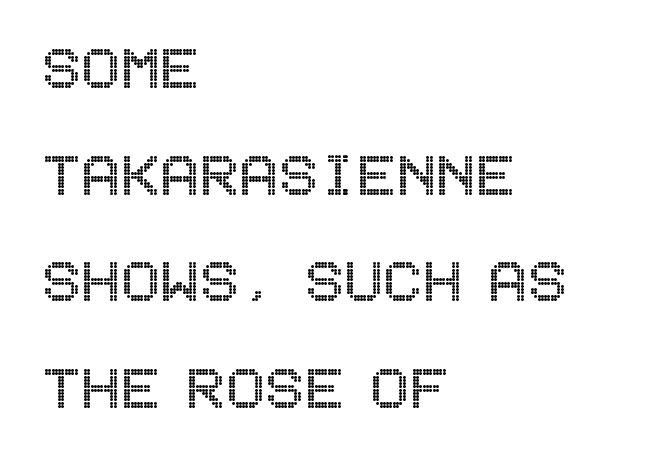
Q: Is the text italic (slanted)? A: No, it is upright.
Q: Is the text underlined? A: No.
Q: How is the paragraph aligned? A: Left-aligned.
Q: Is the spacing between letters normal or unusually wide? A: Normal.
Q: Is the spacing between lines tight, normal or loose? A: Normal.
Q: Width (condensed, normal, or wide)? A: Condensed.
Q: x-height? A: Large.
